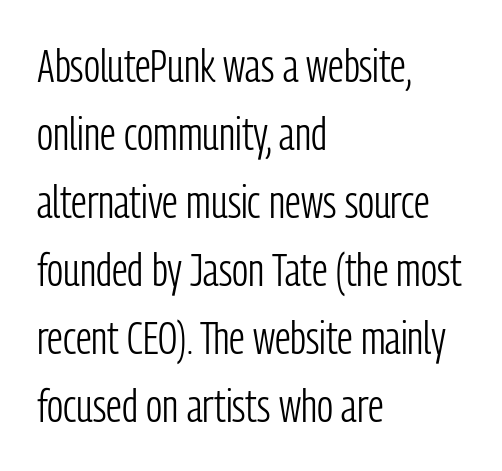
The image shows 46 px light, condensed sans-serif type, upright; set left-aligned, normal line spacing (1.48x), normal letter spacing, not underlined; low stroke contrast and a medium x-height.
